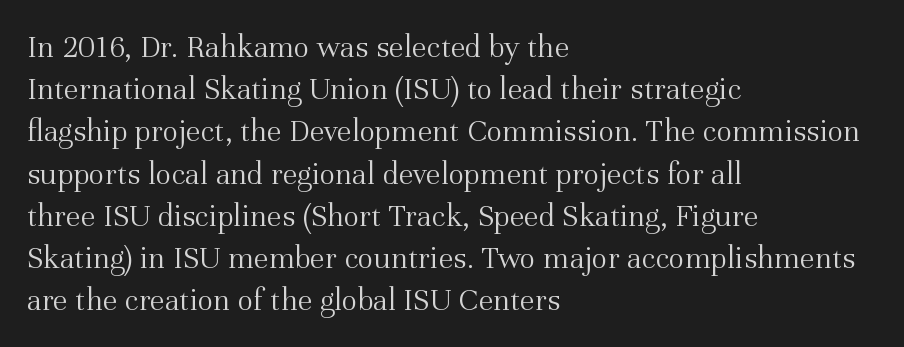
Rows of type keep a routine distance in the vertical direction. The typeface has the unassuming heft of standard copy or less. Lines of text with bare space underneath. Horizontally, the lines are justified to the leading edge only.
